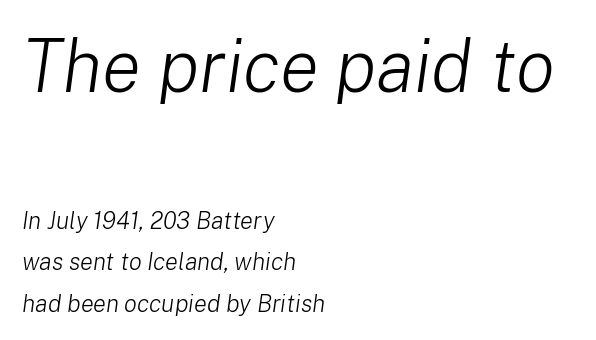
{"italic": "yes", "lean": "right", "slant_degrees": 8, "bold": "no", "weight": "light", "width": "normal", "stroke_contrast": "low", "x_height": "medium", "monospaced": "no", "underline": "no", "align": "left", "line_spacing_ratio": 1.72, "letter_spacing": "normal", "letter_spacing_em": 0.0, "larger_block": "first", "size_ratio": 3.04, "glyph_px": 73}
